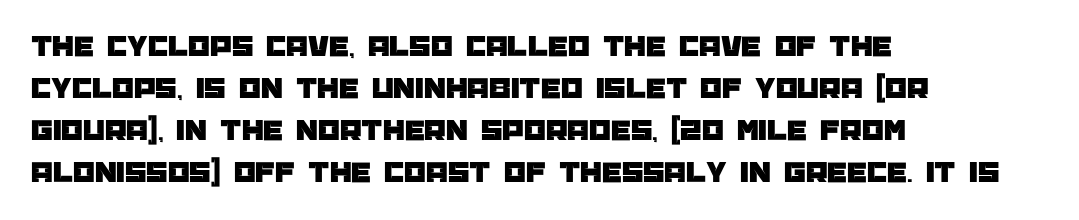
{"serif": "no", "italic": "no", "width": "normal", "stroke_contrast": "low", "x_height": "large", "monospaced": "no", "underline": "no", "align": "left", "line_spacing": "normal", "line_spacing_ratio": 1.35, "letter_spacing": "normal", "letter_spacing_em": 0.0, "glyph_px": 31}
